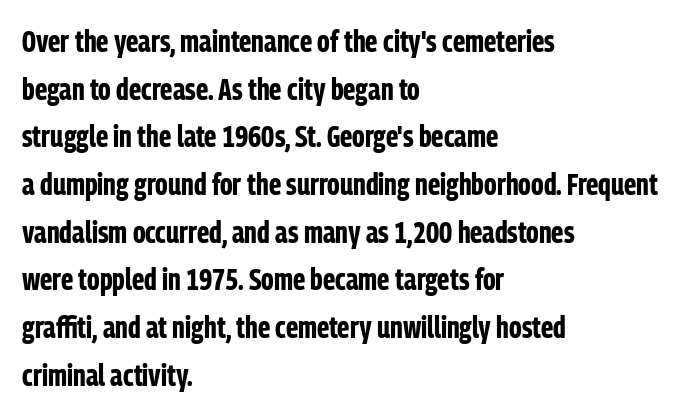
{"serif": "no", "italic": "no", "bold": "yes", "weight": "bold", "width": "condensed", "stroke_contrast": "low", "x_height": "medium", "monospaced": "no", "underline": "no", "align": "left", "line_spacing": "normal", "line_spacing_ratio": 1.59, "letter_spacing": "normal", "letter_spacing_em": 0.0, "glyph_px": 30}
